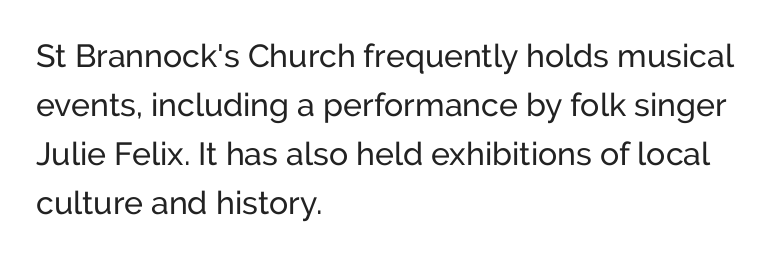
{"serif": "no", "italic": "no", "width": "normal", "stroke_contrast": "low", "x_height": "medium", "monospaced": "no", "underline": "no", "align": "left", "line_spacing": "normal", "line_spacing_ratio": 1.53, "letter_spacing": "normal", "letter_spacing_em": 0.0, "glyph_px": 32}
